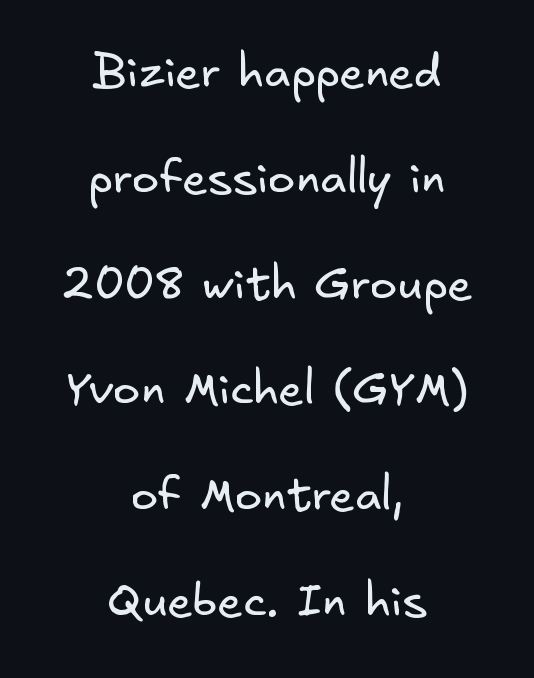
Q: Is the text bold? A: No.
Q: Is the typeface a serif or a sans-serif typeface? A: Sans-serif.
Q: Is the text underlined? A: No.
Q: How is the paragraph aligned? A: Centered.
Q: Is the spacing between letters normal or unusually wide? A: Normal.
Q: Is the spacing between lines tight, normal or loose? A: Loose.
Q: Width (condensed, normal, or wide)? A: Normal.
Q: Stroke contrast? A: Low.
Q: x-height? A: Small.
